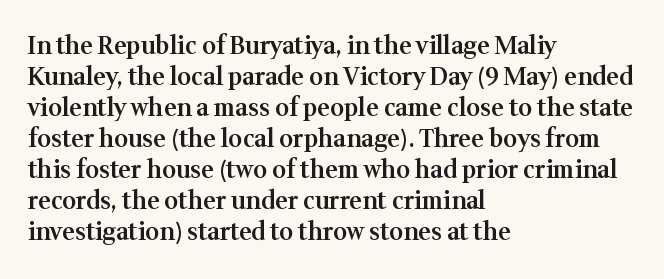
Q: Is the text bold? A: Semi-bold.
Q: Is the text italic (slanted)? A: No, it is upright.
Q: Is the text underlined? A: No.
Q: How is the paragraph aligned? A: Left-aligned.
Q: Is the spacing between letters normal or unusually wide? A: Normal.
Q: Is the spacing between lines tight, normal or loose? A: Normal.
